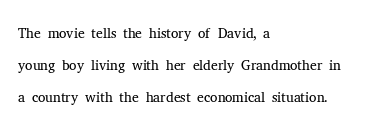
{"italic": "no", "bold": "no", "underline": "no", "align": "left", "line_spacing": "normal", "line_spacing_ratio": 1.52, "letter_spacing": "normal", "letter_spacing_em": 0.0, "glyph_px": 21}
